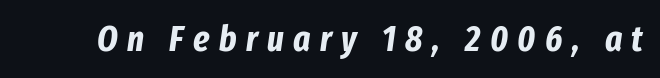
Looks like regular typesetting: each glyph gets only the width it needs. These lines were composed using italics. Characters follow at a spacing far wider than the type designer built in. The gap between lines stays unmarked. The letters are bold, with thick, heavy strokes.
